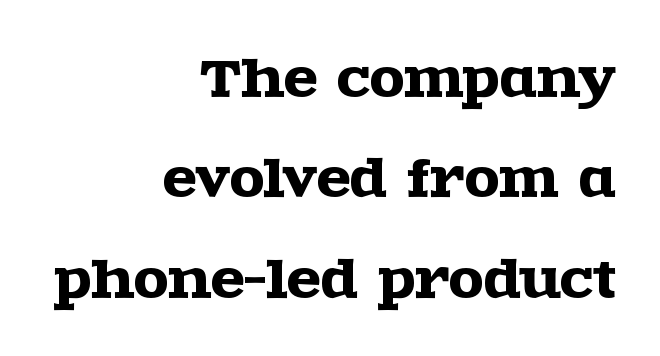
The image shows 50 px wide serif type, upright; set right-aligned, loose line spacing (2.01x), normal letter spacing, not underlined; a large x-height.
